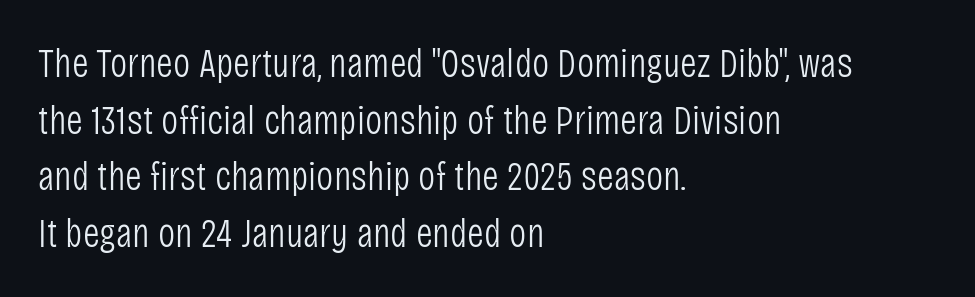
The image shows 41 px light, condensed sans-serif type, upright; set left-aligned, normal line spacing (1.38x), normal letter spacing, not underlined; low stroke contrast and a large x-height.
